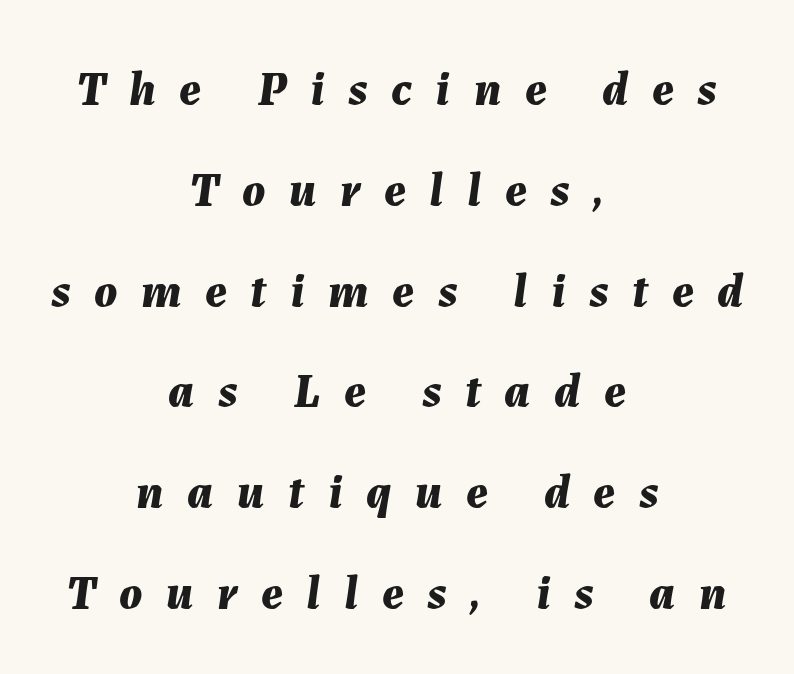
Is the type slanted? Yes — the strokes lean at a clear angle. The rendering uses a bold face; every stroke is thick and dark. The space between consecutive lines is lavish. There is plenty of visible air inserted between adjacent glyphs. Typeset on center — no edge is straight.
